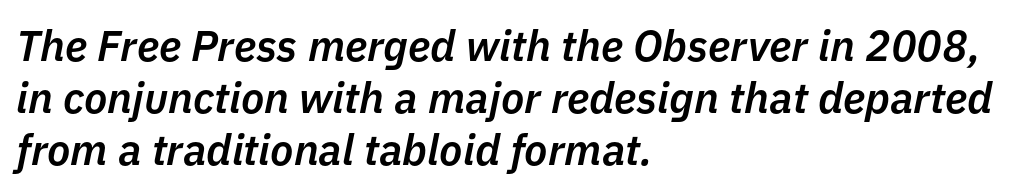
You could not count columns in this text — the font is proportionally spaced. The gap between lines stays unmarked. Notice how the passage keeps a crisp vertical edge on the left only. Tracking here is standard; glyphs follow each other at the usual distance.
